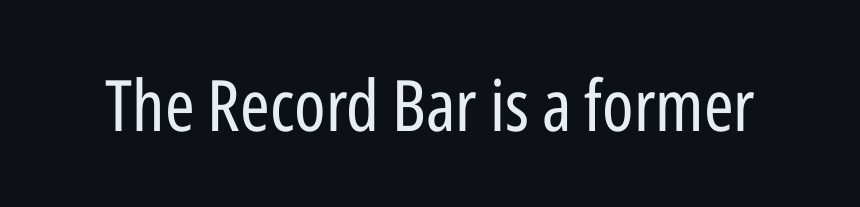
Q: Is the text bold? A: No.
Q: Is the text italic (slanted)? A: No, it is upright.
Q: Is the typeface a serif or a sans-serif typeface? A: Sans-serif.
Q: Is the text underlined? A: No.
Q: Is the spacing between letters normal or unusually wide? A: Normal.
Q: Width (condensed, normal, or wide)? A: Condensed.
Q: Stroke contrast? A: Low.
Q: x-height? A: Medium.
Q: Monospaced? A: No.
